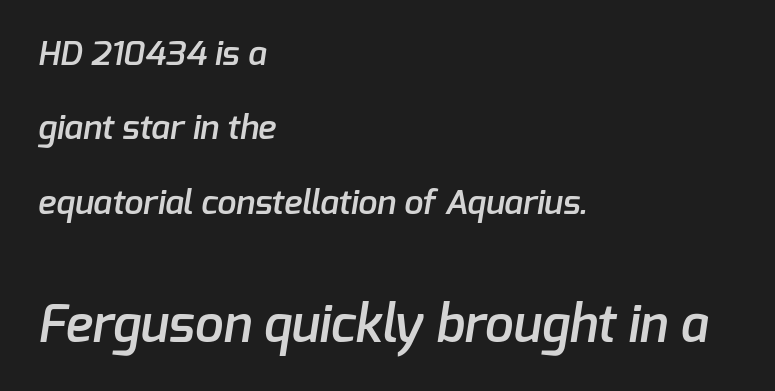
{"serif": "no", "bold": "semi", "weight": "semibold", "width": "normal", "stroke_contrast": "low", "x_height": "medium", "monospaced": "no", "underline": "no", "align": "left", "line_spacing": "loose", "line_spacing_ratio": 2.19, "letter_spacing": "normal", "letter_spacing_em": 0.0, "larger_block": "second", "size_ratio": 1.5, "glyph_px": 51}
